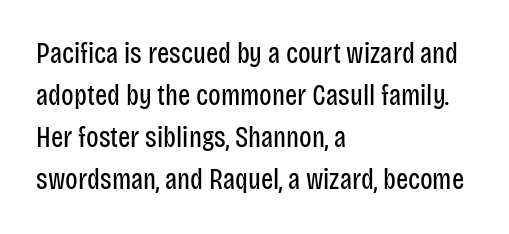
{"serif": "no", "italic": "no", "bold": "no", "weight": "regular", "width": "condensed", "stroke_contrast": "low", "x_height": "large", "monospaced": "no", "underline": "no", "align": "left", "line_spacing": "normal", "line_spacing_ratio": 1.45, "letter_spacing": "normal", "letter_spacing_em": 0.0, "glyph_px": 29}
